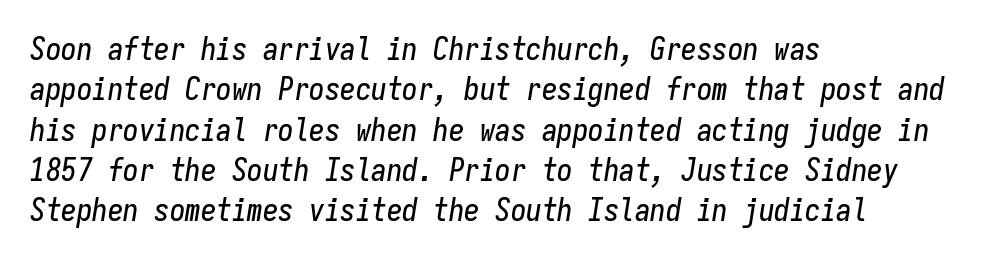
{"italic": "yes", "lean": "right", "slant_degrees": 9, "width": "condensed", "stroke_contrast": "low", "x_height": "medium", "monospaced": "yes", "underline": "no", "align": "left", "line_spacing": "normal", "line_spacing_ratio": 1.3, "letter_spacing": "normal", "letter_spacing_em": 0.0, "glyph_px": 31}
